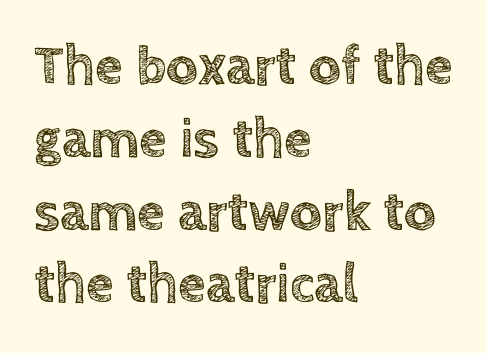
{"italic": "no", "width": "normal", "x_height": "large", "monospaced": "no", "underline": "no", "align": "left", "line_spacing": "normal", "line_spacing_ratio": 1.3, "letter_spacing": "normal", "letter_spacing_em": 0.0, "glyph_px": 56}
